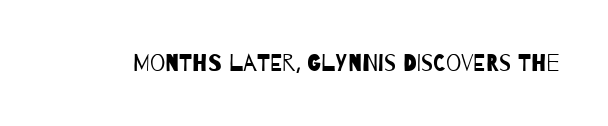
The image shows 24 px text type; set normal letter spacing, not underlined.
